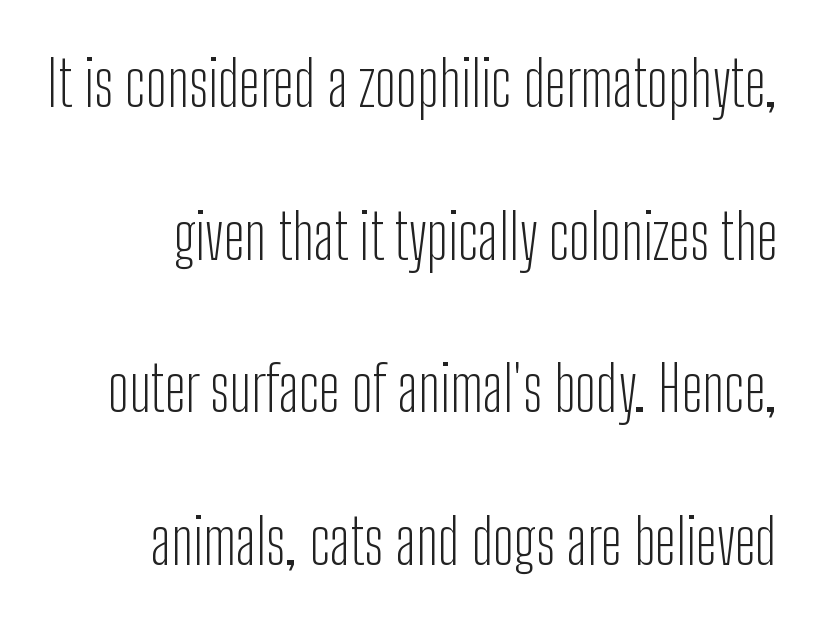
Q: Is the text bold? A: No.
Q: Is the text italic (slanted)? A: No, it is upright.
Q: Is the typeface a serif or a sans-serif typeface? A: Sans-serif.
Q: Is the text underlined? A: No.
Q: Is the spacing between letters normal or unusually wide? A: Normal.
Q: Is the spacing between lines tight, normal or loose? A: Loose.
Q: Width (condensed, normal, or wide)? A: Condensed.
Q: Stroke contrast? A: Low.
Q: x-height? A: Medium.
Q: Monospaced? A: No.
